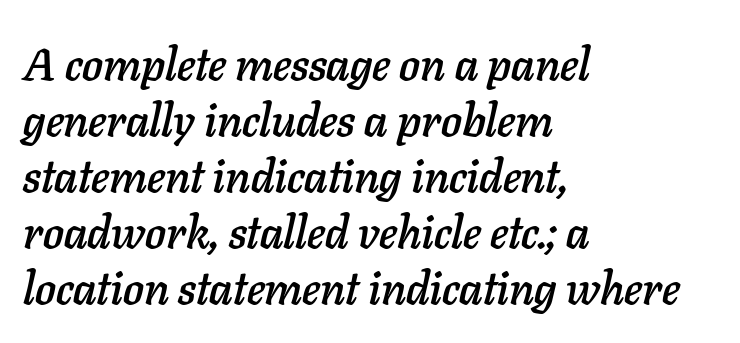
{"italic": "yes", "lean": "right", "slant_degrees": 11, "width": "normal", "stroke_contrast": "low", "x_height": "medium", "monospaced": "no", "underline": "no", "align": "left", "line_spacing_ratio": 1.22, "letter_spacing": "normal", "letter_spacing_em": 0.0, "glyph_px": 46}
